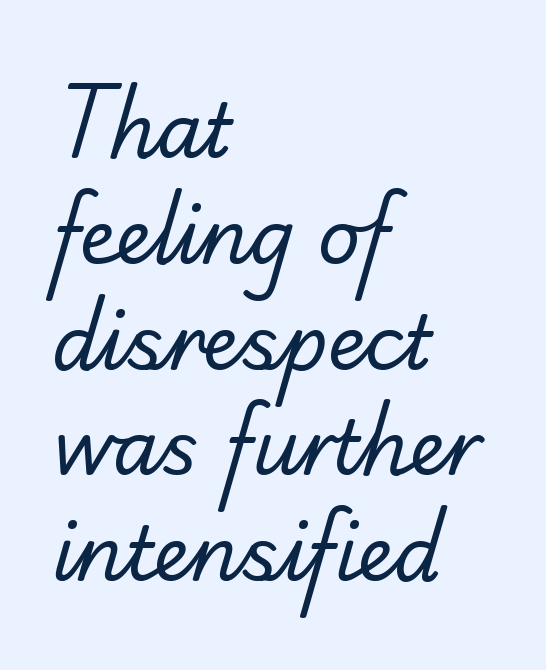
Layout note: lines flush left. Is the type heavy? It reads as light-to-regular instead. These lines keep a tight, regular rhythm from letter to letter. A clean baseline with only descenders dipping below it. Proportional: the letters do not fall into vertical columns. Each new line begins a customary step beneath the previous one.
